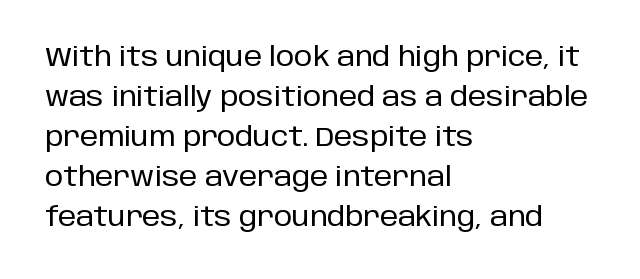
Descender tails drop into unmarked territory. Each word holds together tightly as a unit, with standard inter-letter gaps. Style check: upright. A student would call this left alignment; a typographer would say flush left, rag right. If you measured baseline to baseline, you'd find a middling distance.
